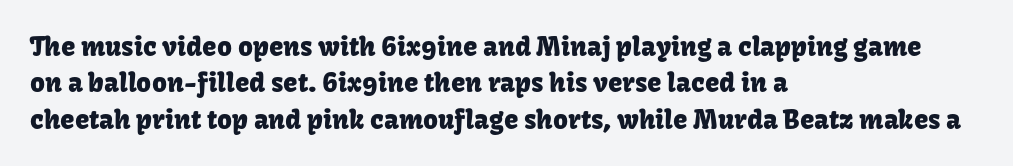
{"italic": "no", "underline": "no", "align": "left", "line_spacing": "normal", "line_spacing_ratio": 1.4, "letter_spacing": "normal", "letter_spacing_em": 0.0, "glyph_px": 26}
